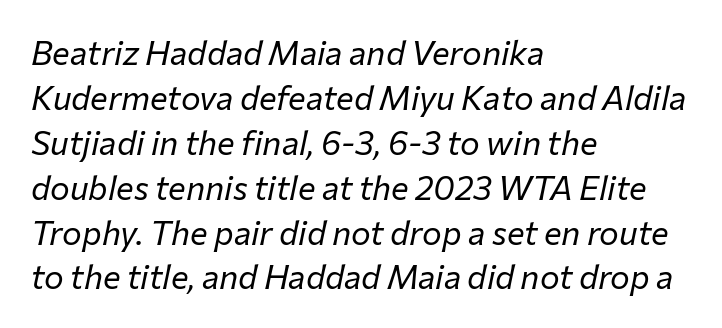
Q: Is the text bold? A: No.
Q: Is the text italic (slanted)? A: Yes, it leans right by about 12 degrees.
Q: Is the text underlined? A: No.
Q: How is the paragraph aligned? A: Left-aligned.
Q: Is the spacing between letters normal or unusually wide? A: Normal.
Q: Is the spacing between lines tight, normal or loose? A: Normal.
Q: Width (condensed, normal, or wide)? A: Normal.
Q: Stroke contrast? A: Low.
Q: x-height? A: Medium.
Q: Monospaced? A: No.
